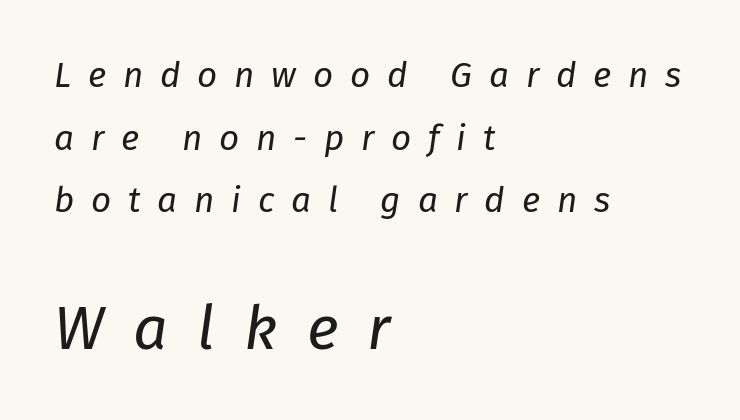
{"italic": "yes", "lean": "right", "slant_degrees": 8, "bold": "no", "weight": "regular", "width": "normal", "stroke_contrast": "low", "x_height": "medium", "monospaced": "no", "underline": "no", "align": "left", "line_spacing_ratio": 1.79, "letter_spacing": "wide", "letter_spacing_em": 0.48, "larger_block": "second", "size_ratio": 1.74, "glyph_px": 61}
